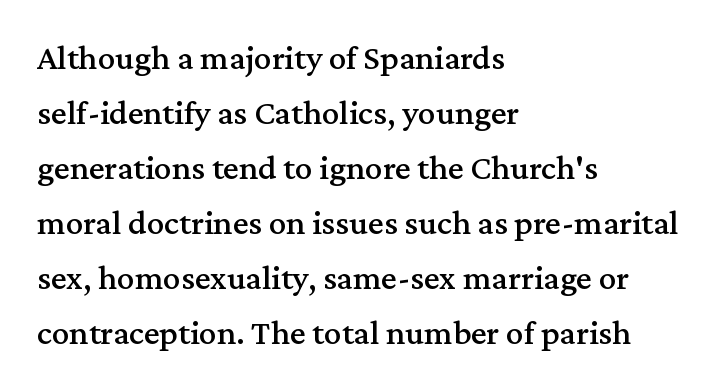
A classic flush-left, rag-right setting is used for this passage. Normally led — the rows are evenly, conventionally spaced. Stroke terminals: seriffed. The horizontal fit of the characters is conventional and even.
